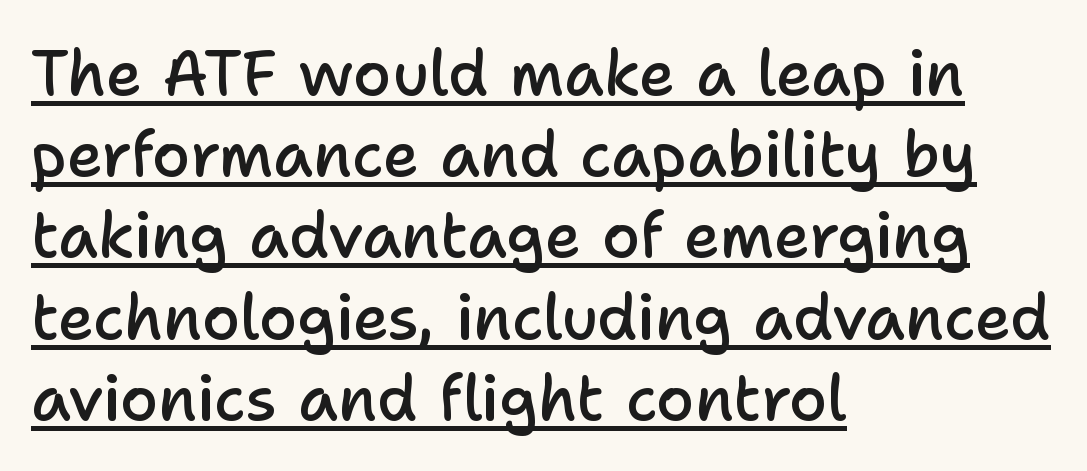
Q: Is the text bold? A: Semi-bold.
Q: Is the text italic (slanted)? A: No, it is upright.
Q: Is the typeface a serif or a sans-serif typeface? A: Sans-serif.
Q: Is the text underlined? A: Yes.
Q: How is the paragraph aligned? A: Left-aligned.
Q: Is the spacing between letters normal or unusually wide? A: Normal.
Q: Is the spacing between lines tight, normal or loose? A: Normal.
Q: Width (condensed, normal, or wide)? A: Normal.
Q: Stroke contrast? A: Low.
Q: x-height? A: Medium.
Q: Monospaced? A: No.
